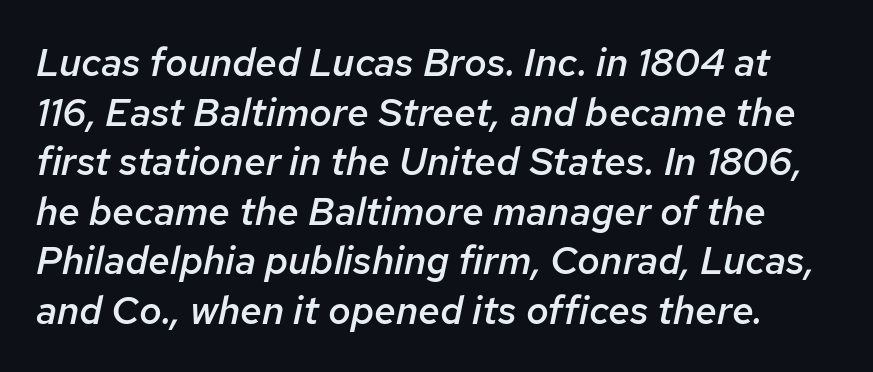
Q: Is the text bold? A: Semi-bold.
Q: Is the text italic (slanted)? A: Yes, it leans right by about 12 degrees.
Q: Is the text underlined? A: No.
Q: Is the spacing between letters normal or unusually wide? A: Normal.
Q: Is the spacing between lines tight, normal or loose? A: Normal.
Q: Width (condensed, normal, or wide)? A: Normal.
Q: Stroke contrast? A: Low.
Q: x-height? A: Medium.
Q: Monospaced? A: No.
